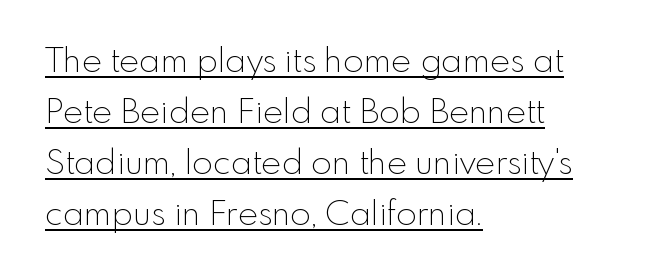
Caption: face not bold, strokes unweighted. The rendering shows plain stroke endings on the letterforms — a sans-serif design. The text block is weighted toward the left margin, trailing off unevenly rightward. Notice how descenders clear the ascenders below comfortably — that's standard leading.
